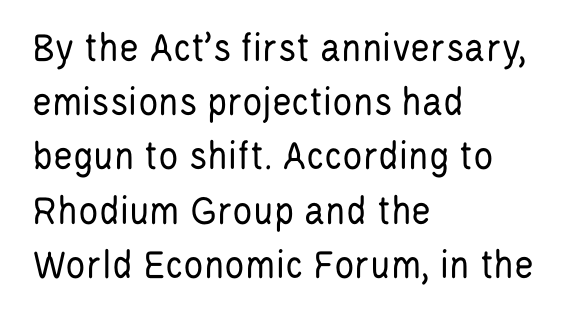
Default kerning and tracking; the words read as compact shapes. Do the letters lean? They stand straight. Lines of text with bare space underneath. The designer went with a sans here, leaving each stem footless.
